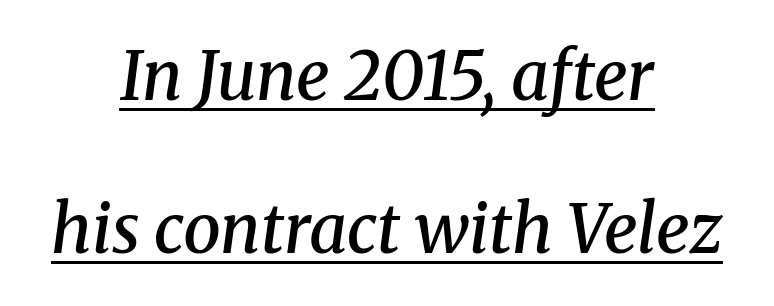
The line texture is even and compact thanks to regular tracking. Spacing verdict: proportional, widths tailored to each character. The lines in this sample share a center point and differ in where they start and stop. Interline gaps are noticeably wide in this sample. Underline: present.
